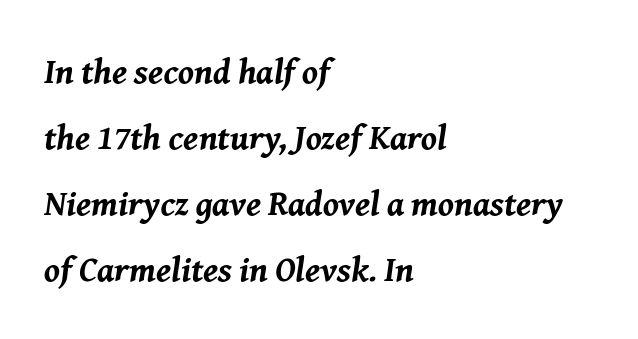
Each letter keeps its own natural width here, so spacing adapts to shape. Set as a true bold cut, around the 700 mark. Looking at the ascenders, they clearly lean. This rendering uses left alignment, leaving the right contour irregular. The specimen omits any rule beneath the text block's lines.
